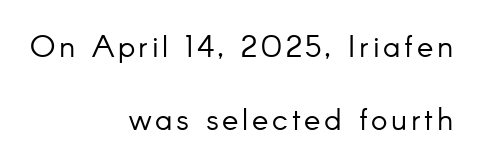
Q: Is the text bold? A: No.
Q: Is the text italic (slanted)? A: No, it is upright.
Q: Is the typeface a serif or a sans-serif typeface? A: Sans-serif.
Q: Is the text underlined? A: No.
Q: How is the paragraph aligned? A: Right-aligned.
Q: Is the spacing between lines tight, normal or loose? A: Loose.
Q: Width (condensed, normal, or wide)? A: Normal.
Q: Stroke contrast? A: Low.
Q: x-height? A: Small.
Q: Monospaced? A: No.
